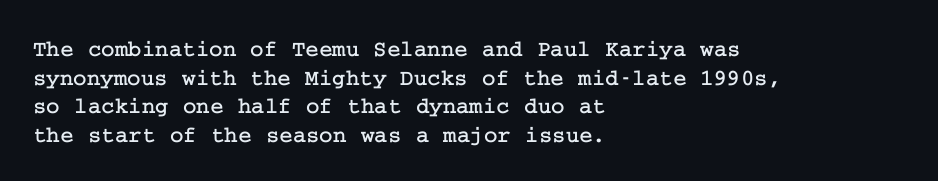
Each line starts at the same left margin while the right side varies. This sample uses plain, unmodified letter spacing. Only glyphs here, with clear space below each row. The letters stand upright; this is a roman face.
